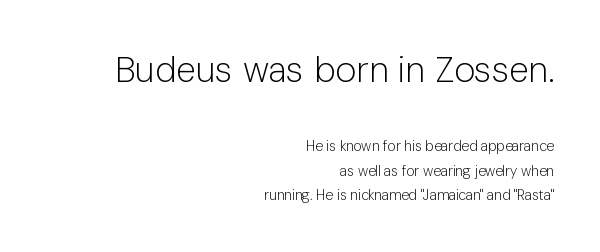
The image shows 36 px light sans-serif type, upright; set right-aligned, line spacing 1.74x, normal letter spacing, not underlined; the first (top) block is 2.57x larger; low stroke contrast and a medium x-height.
